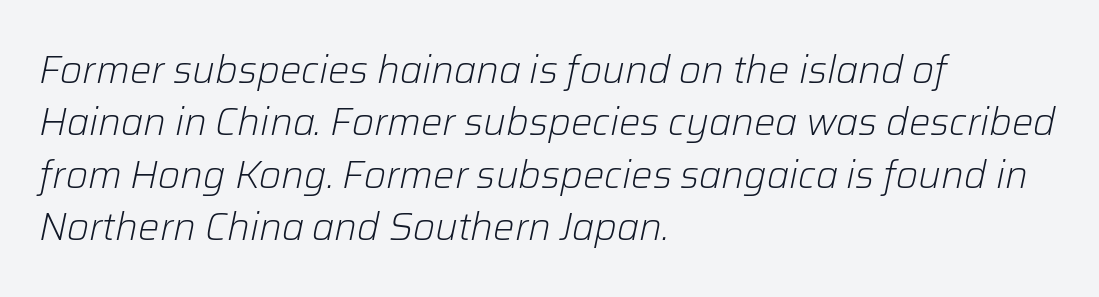
The image shows 38 px light type, italic (leaning right); set left-aligned, normal line spacing (1.38x), normal letter spacing, not underlined; low stroke contrast and a medium x-height.
